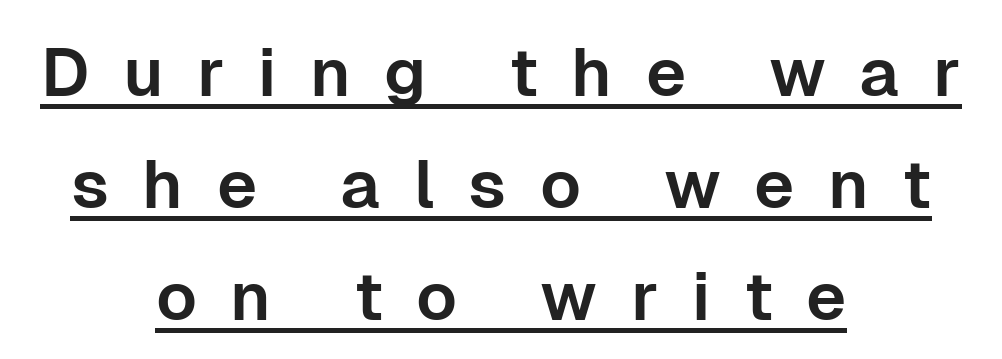
{"serif": "no", "italic": "no", "width": "normal", "stroke_contrast": "low", "x_height": "medium", "monospaced": "no", "underline": "yes", "align": "center", "line_spacing": "normal", "line_spacing_ratio": 1.65, "letter_spacing": "wide", "letter_spacing_em": 0.49, "glyph_px": 68}
